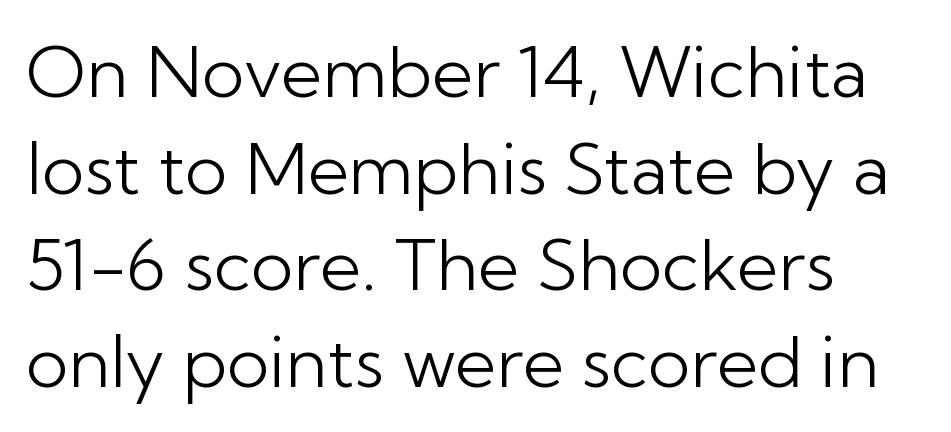
Q: Is the text bold? A: No.
Q: Is the text italic (slanted)? A: No, it is upright.
Q: Is the typeface a serif or a sans-serif typeface? A: Sans-serif.
Q: Is the text underlined? A: No.
Q: How is the paragraph aligned? A: Left-aligned.
Q: Is the spacing between letters normal or unusually wide? A: Normal.
Q: Is the spacing between lines tight, normal or loose? A: Normal.
Q: Width (condensed, normal, or wide)? A: Normal.
Q: Stroke contrast? A: Low.
Q: x-height? A: Medium.
Q: Monospaced? A: No.
